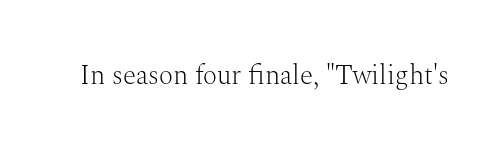
{"italic": "no", "bold": "no", "underline": "no", "letter_spacing": "normal", "letter_spacing_em": 0.0, "glyph_px": 27}
